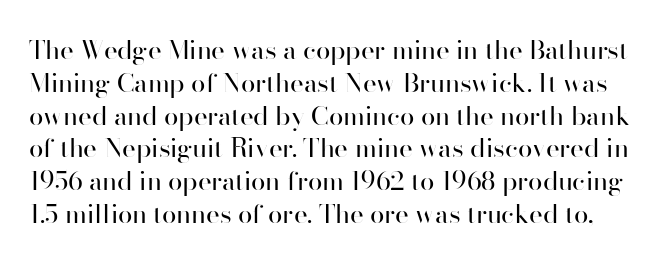
Weight: in the light-to-regular range. A typesetter would mark this as roman, not italic. Default kerning and tracking; the words read as compact shapes. A clean baseline with only descenders dipping below it. Vertically, the passage feels balanced, rows spaced as you'd expect.
